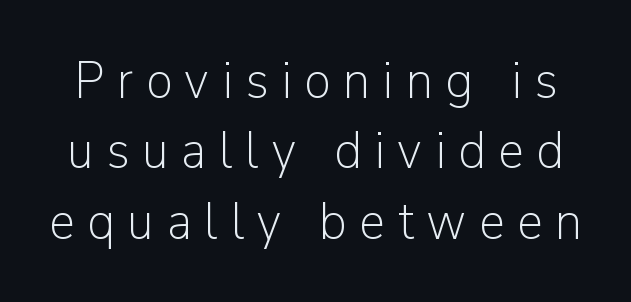
The weight would be labelled regular, book, light, or lighter still. A normal amount of white space separates one row of letters from the next. The type family on display is of the sans-serif kind. The passage shown has open, widely tracked lettering throughout. The face used here is proportionally spaced, like ordinary book or web type. Just letters on the line, the space beneath them empty.
